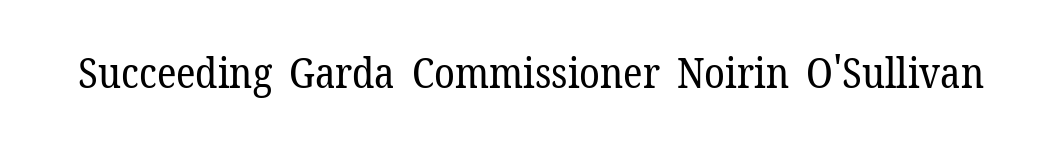
This rendering employs a face with finishing strokes, i.e., a serif. Ink coverage per letter is moderate at most. Nothing unusual about the tracking: characters are spaced as the font intends. Each row of text sits above clean, open space.
